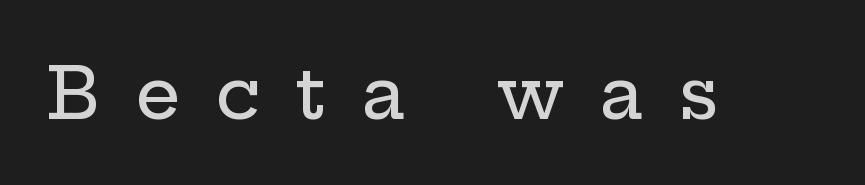
The horizontal fit of the characters is loose and conspicuously gappy. A roman cut, with each character standing at attention. Plain, unruled lines of type. I'd call this a serif setting — the letters wear small feet. Is this a fixed-width face? No — the glyphs have proportional, varying widths.
